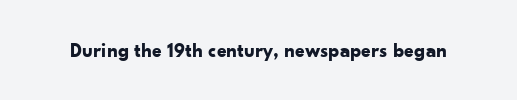
{"italic": "no", "bold": "yes", "underline": "no", "letter_spacing": "normal", "letter_spacing_em": 0.0, "glyph_px": 20}
